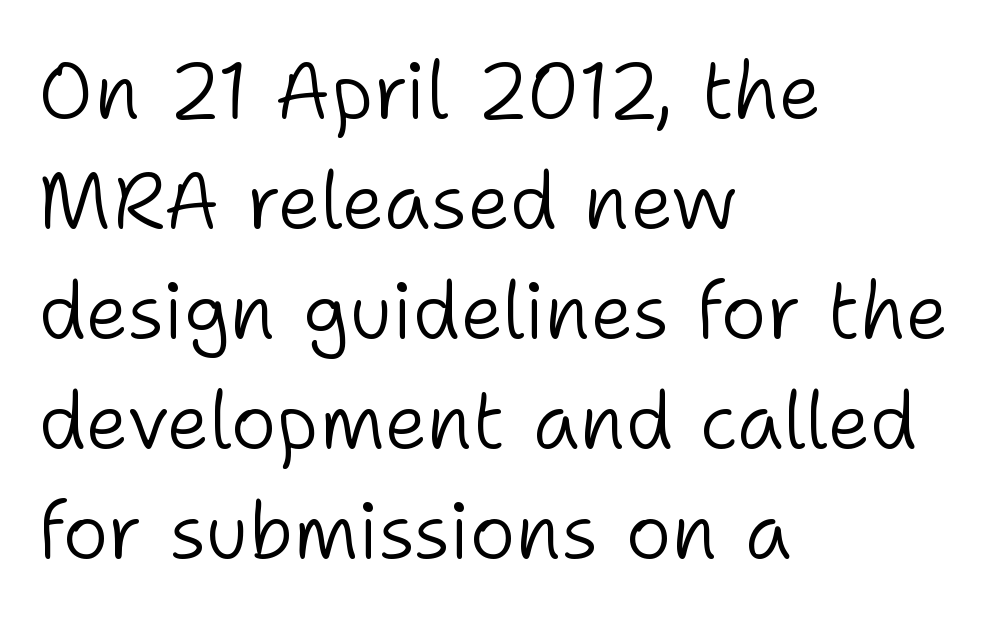
Q: Is the text bold? A: No.
Q: Is the text italic (slanted)? A: No, it is upright.
Q: Is the typeface a serif or a sans-serif typeface? A: Sans-serif.
Q: Is the text underlined? A: No.
Q: How is the paragraph aligned? A: Left-aligned.
Q: Is the spacing between letters normal or unusually wide? A: Normal.
Q: Is the spacing between lines tight, normal or loose? A: Normal.
Q: Width (condensed, normal, or wide)? A: Normal.
Q: Stroke contrast? A: Low.
Q: x-height? A: Medium.
Q: Monospaced? A: No.
